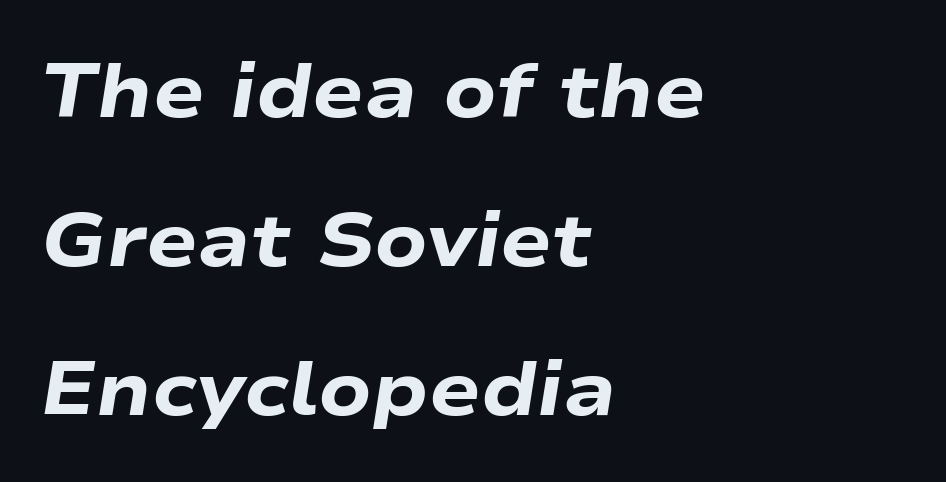
{"italic": "yes", "lean": "right", "slant_degrees": 9, "bold": "yes", "weight": "heavy", "width": "wide", "stroke_contrast": "low", "x_height": "medium", "monospaced": "no", "underline": "no", "align": "left", "line_spacing": "loose", "line_spacing_ratio": 1.96, "letter_spacing": "normal", "letter_spacing_em": 0.0, "glyph_px": 76}
